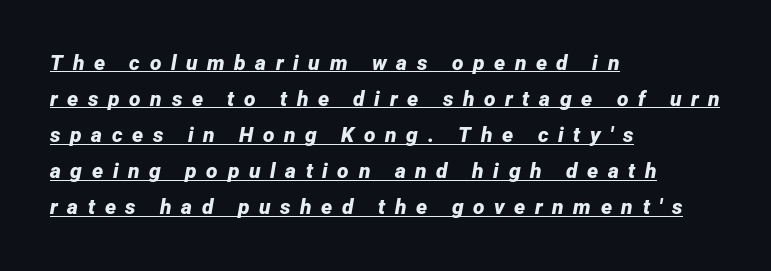
If you drew a ruler down the left edge, every line would touch it. A full-strength bold gives these letters their thick strokes. An italicized treatment has been applied to the whole sample. The string is rendered with underlining switched on. The tracking jumps out immediately: characters are airy and widely separated.
